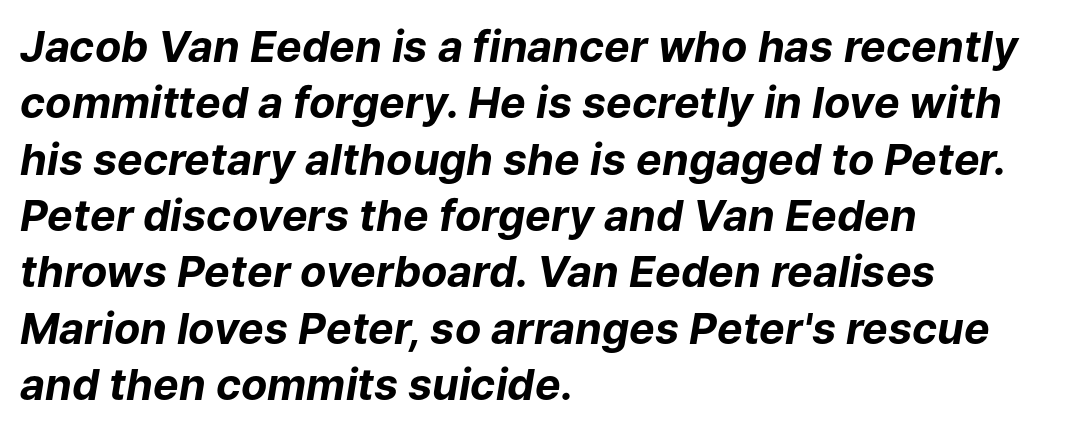
The image shows 43 px bold type, italic (leaning right); set left-aligned, normal line spacing (1.31x), normal letter spacing, not underlined; low stroke contrast and a medium x-height.
